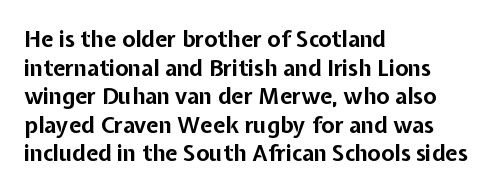
The image shows 22 px bold type, upright; set left-aligned, normal line spacing (1.3x), normal letter spacing, not underlined.
